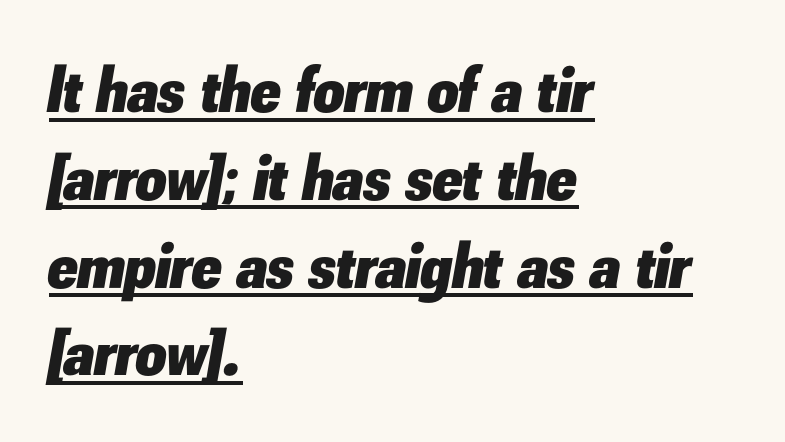
The image shows 67 px heavy type, italic (leaning right); set left-aligned, normal line spacing (1.31x), normal letter spacing, underlined; low stroke contrast and a small x-height.
